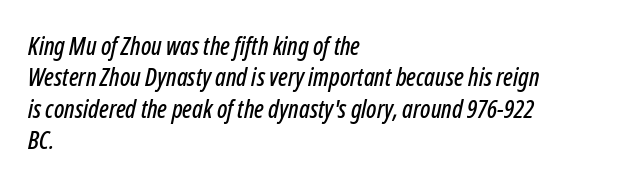
The image shows 25 px text type, italic (leaning right); set left-aligned, normal line spacing (1.26x), normal letter spacing, not underlined.
